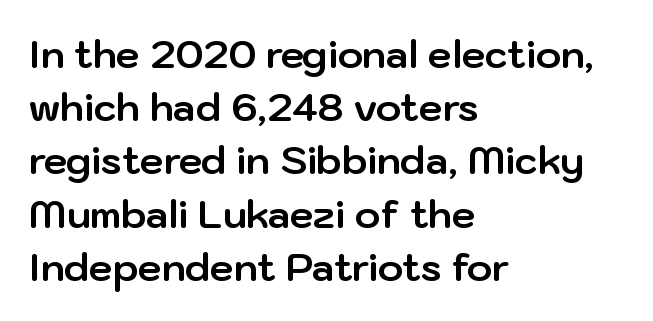
The image shows 38 px bold sans-serif type, upright; set left-aligned, normal line spacing (1.4x), normal letter spacing, not underlined; low stroke contrast and a medium x-height.
